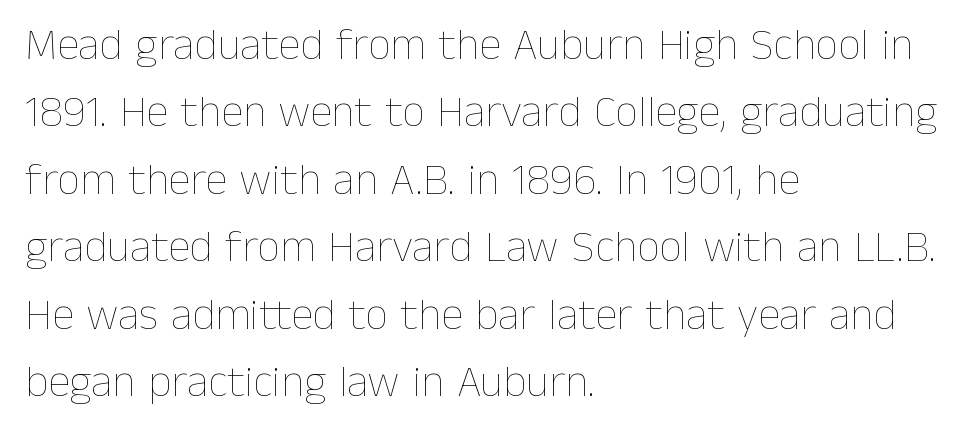
{"italic": "no", "bold": "no", "weight": "thin", "width": "normal", "stroke_contrast": "low", "x_height": "medium", "monospaced": "no", "underline": "no", "align": "left", "line_spacing": "normal", "line_spacing_ratio": 1.5, "letter_spacing": "normal", "letter_spacing_em": 0.0, "glyph_px": 45}
